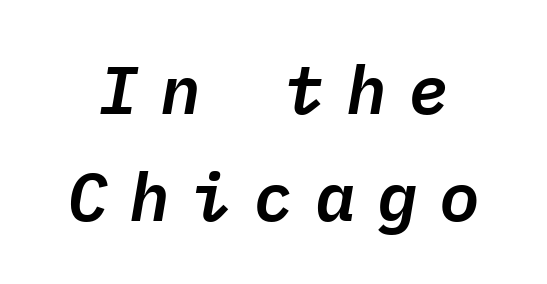
Q: Is the text italic (slanted)? A: Yes, it leans right by about 9 degrees.
Q: Is the text underlined? A: No.
Q: Is the spacing between letters normal or unusually wide? A: Unusually wide.
Q: Is the spacing between lines tight, normal or loose? A: Normal.
Q: Width (condensed, normal, or wide)? A: Normal.
Q: Stroke contrast? A: Low.
Q: x-height? A: Medium.
Q: Monospaced? A: Yes.
